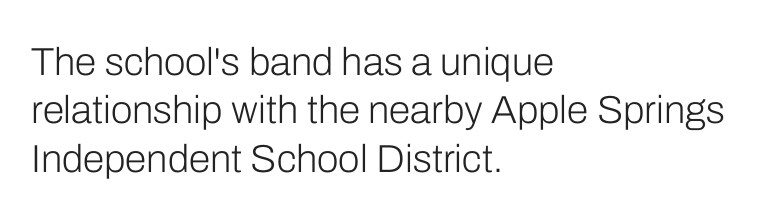
{"serif": "no", "italic": "no", "bold": "no", "weight": "light", "width": "normal", "stroke_contrast": "low", "x_height": "medium", "monospaced": "no", "underline": "no", "align": "left", "line_spacing_ratio": 1.24, "letter_spacing": "normal", "letter_spacing_em": 0.0, "glyph_px": 39}
